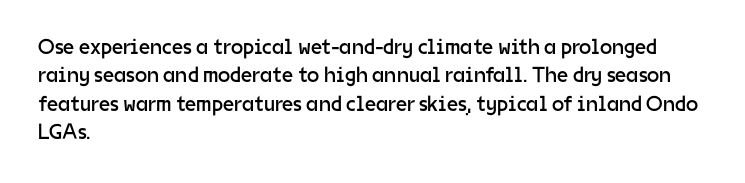
Rule under the text: the space is simply empty. Honestly, the letter spacing is just normal — you wouldn't notice it. The font's upright variant was chosen for this text. The strokes are not fattened; the text isn't bold. Layout note: lines flush left. The designer left line spacing at the default.
